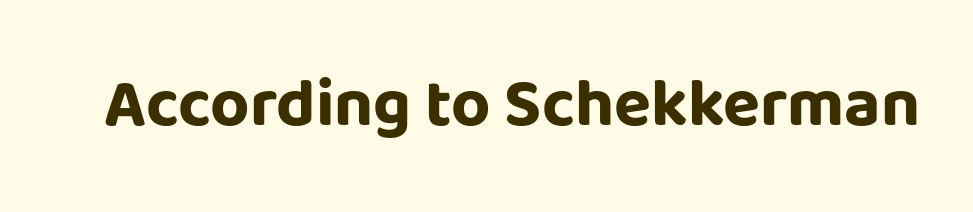
The letters stand straight up with perfectly vertical stems. Between one letter and the next there's only the usual sliver of space. A typesetter would call this proportional, since set widths differ per character. Just letters on the line, the space beneath them empty. Emphasis by weight is at full strength: bold. Each letter's strokes conclude bluntly, with no projecting serifs.
